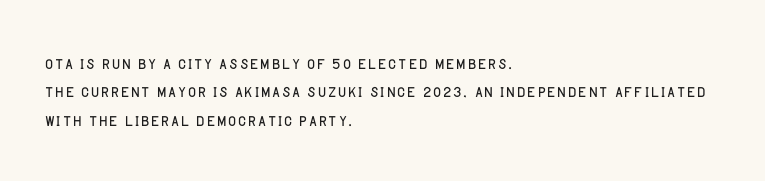
The image shows 22 px text type, upright; set left-aligned, normal line spacing (1.29x), normal letter spacing, not underlined.
